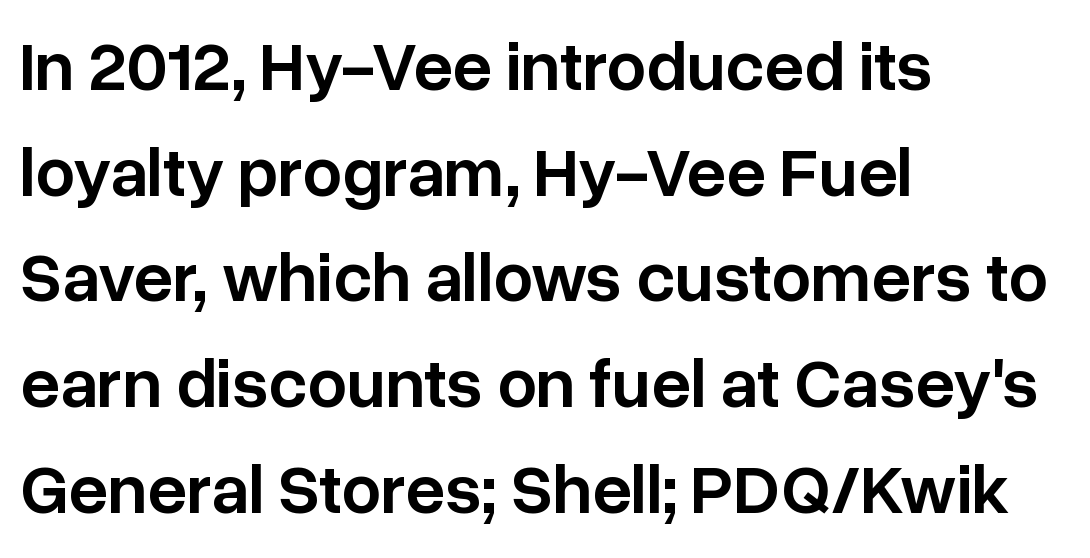
Q: Is the text bold? A: Semi-bold.
Q: Is the text italic (slanted)? A: No, it is upright.
Q: Is the typeface a serif or a sans-serif typeface? A: Sans-serif.
Q: Is the text underlined? A: No.
Q: How is the paragraph aligned? A: Left-aligned.
Q: Is the spacing between letters normal or unusually wide? A: Normal.
Q: Is the spacing between lines tight, normal or loose? A: Normal.
Q: Width (condensed, normal, or wide)? A: Normal.
Q: Stroke contrast? A: Low.
Q: x-height? A: Medium.
Q: Monospaced? A: No.
